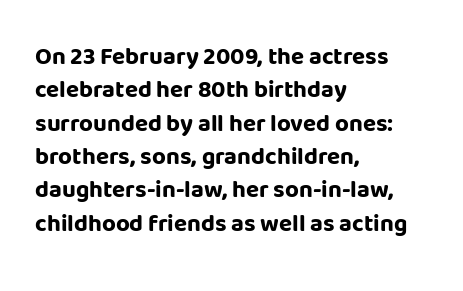
The image shows 24 px bold type, upright; set left-aligned, normal line spacing (1.39x), normal letter spacing, not underlined.
